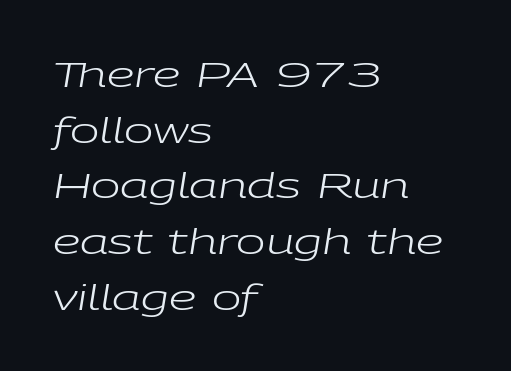
Glyph-to-glyph distance matches everyday printed text. Reading down the block, your eye returns to a fixed left position each line. You could not count columns in this text — the font is proportionally spaced. Whoever set this chose a conventional vertical rhythm.
